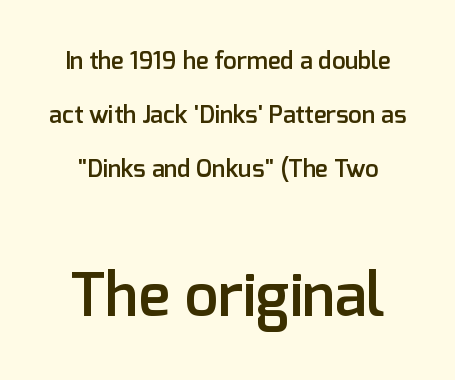
Note: smaller setting up top, larger setting below. In terms of leading, this rendering errs on the spacious side. These lines carry some extra weight — a demibold, not a full bold. Characters remain perfectly vertical along every line.
